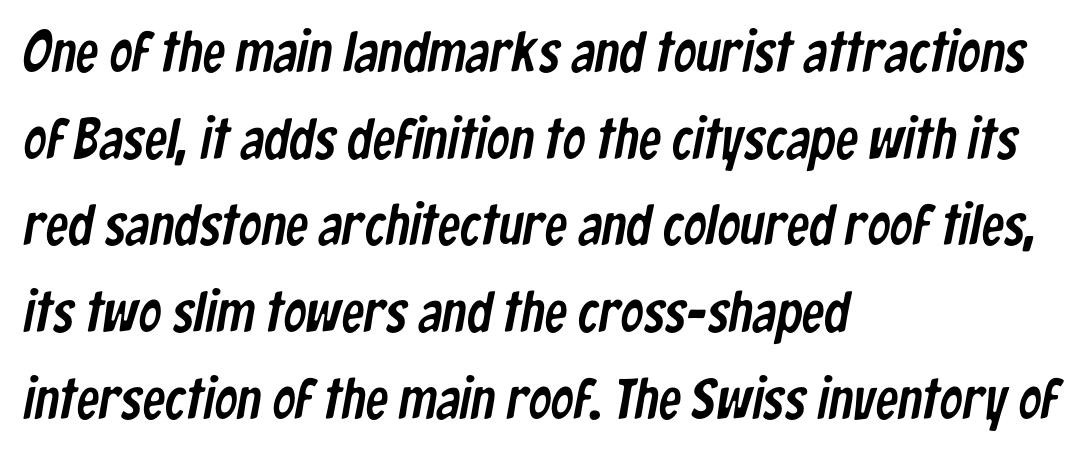
{"serif": "no", "width": "condensed", "stroke_contrast": "low", "x_height": "medium", "monospaced": "no", "underline": "no", "align": "left", "line_spacing": "normal", "line_spacing_ratio": 1.52, "letter_spacing": "normal", "letter_spacing_em": 0.0, "glyph_px": 57}
